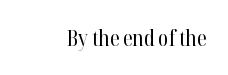
Q: Is the text bold? A: No.
Q: Is the text italic (slanted)? A: No, it is upright.
Q: Is the text underlined? A: No.
Q: Is the spacing between letters normal or unusually wide? A: Normal.
